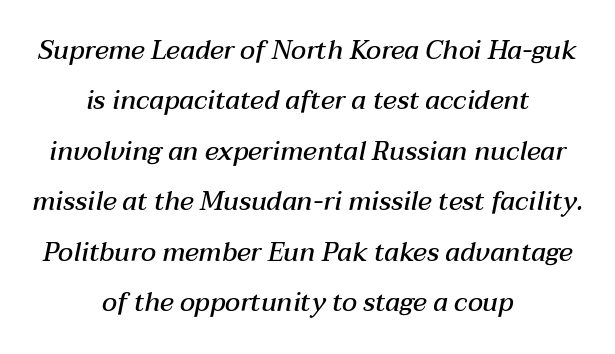
{"italic": "yes", "lean": "right", "slant_degrees": 12, "bold": "semi", "underline": "no", "align": "center", "line_spacing": "loose", "line_spacing_ratio": 1.94, "letter_spacing": "normal", "letter_spacing_em": 0.0, "glyph_px": 26}
